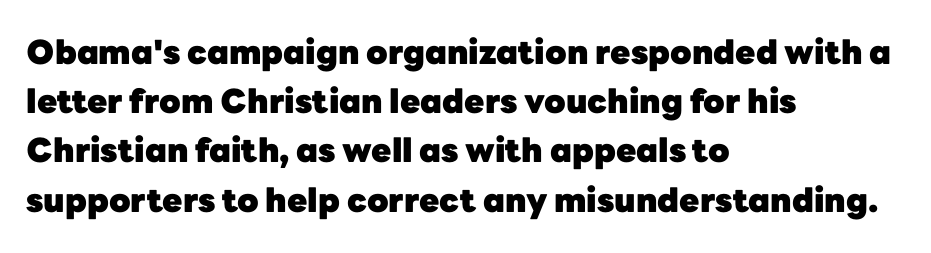
Q: Is the text bold? A: Yes.
Q: Is the text italic (slanted)? A: No, it is upright.
Q: Is the typeface a serif or a sans-serif typeface? A: Sans-serif.
Q: Is the text underlined? A: No.
Q: How is the paragraph aligned? A: Left-aligned.
Q: Is the spacing between letters normal or unusually wide? A: Normal.
Q: Is the spacing between lines tight, normal or loose? A: Normal.
Q: Width (condensed, normal, or wide)? A: Normal.
Q: Stroke contrast? A: Low.
Q: x-height? A: Medium.
Q: Monospaced? A: No.
